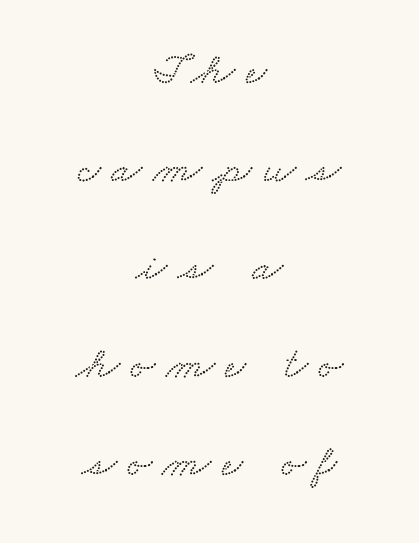
{"serif": "yes", "width": "wide", "stroke_contrast": "low", "x_height": "small", "monospaced": "no", "underline": "no", "align": "center", "line_spacing": "loose", "line_spacing_ratio": 2.18, "letter_spacing": "wide", "letter_spacing_em": 0.24, "glyph_px": 45}
